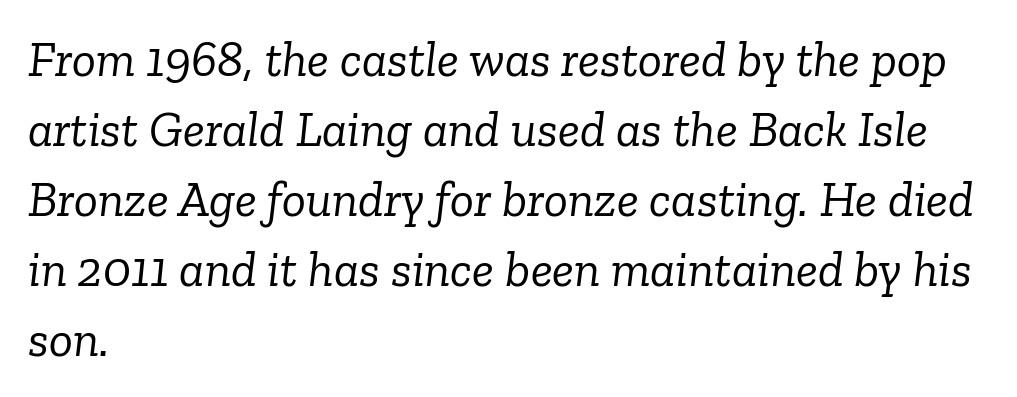
The image shows 50 px light serif type, italic (leaning right); set left-aligned, normal line spacing (1.4x), normal letter spacing, not underlined; low stroke contrast and a medium x-height.
